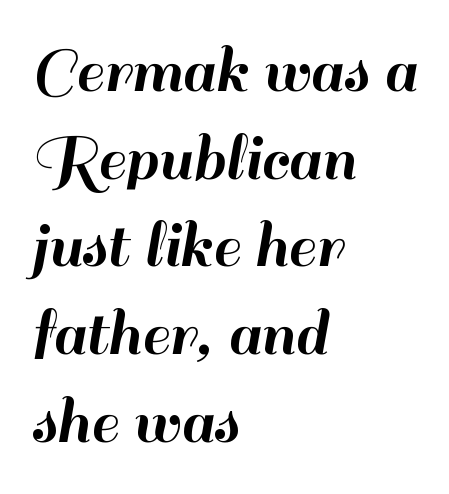
The image shows 69 px sans-serif type; set left-aligned, normal line spacing (1.27x), normal letter spacing, not underlined; high stroke contrast and a small x-height.
